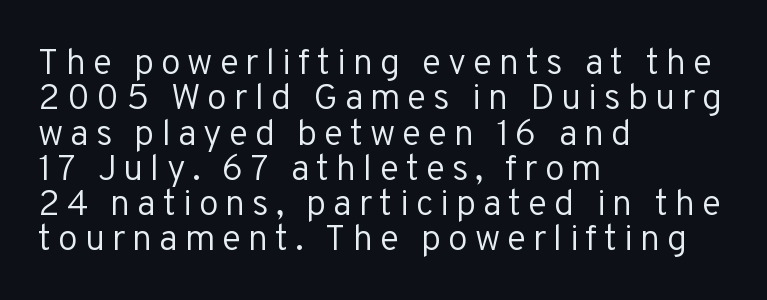
Q: Is the text bold? A: No.
Q: Is the text italic (slanted)? A: No, it is upright.
Q: Is the typeface a serif or a sans-serif typeface? A: Sans-serif.
Q: Is the text underlined? A: No.
Q: How is the paragraph aligned? A: Left-aligned.
Q: Is the spacing between lines tight, normal or loose? A: Tight.
Q: Width (condensed, normal, or wide)? A: Normal.
Q: Stroke contrast? A: Low.
Q: x-height? A: Medium.
Q: Monospaced? A: No.
